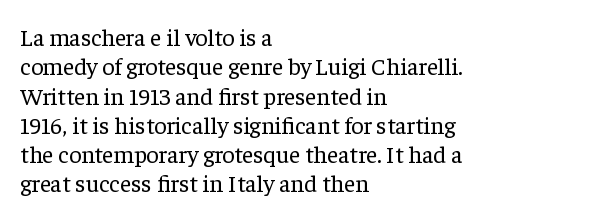
{"italic": "no", "bold": "no", "underline": "no", "align": "left", "line_spacing_ratio": 1.22, "letter_spacing": "normal", "letter_spacing_em": 0.0, "glyph_px": 24}
